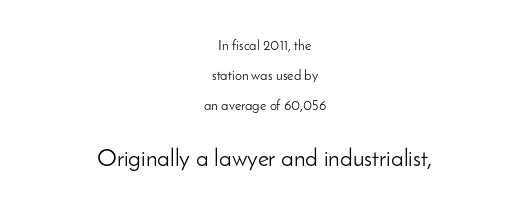
The space beneath each line is pristine and unruled. The lower block of text is set noticeably larger than the block above it. Notice the wide empty band between every row — that's loose leading. Compared with typical body copy, the letter spacing here is the same. The lettering stays uniformly vertical, giving the passage a roman look.
